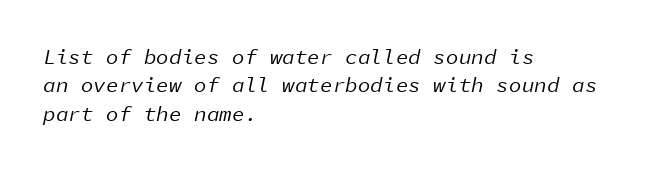
{"italic": "yes", "lean": "right", "slant_degrees": 11, "bold": "no", "underline": "no", "align": "left", "line_spacing": "normal", "line_spacing_ratio": 1.35, "letter_spacing": "normal", "letter_spacing_em": 0.0, "glyph_px": 21}
